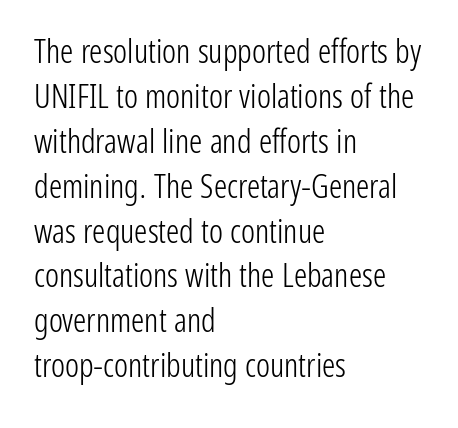
Notice how the stems are strictly vertical — no italics here. These lines are set flush left with a ragged right edge. A sans-serif font was chosen for this passage. How would I describe the line gaps? Plain and ordinary. Clear beneath every line of the passage.
